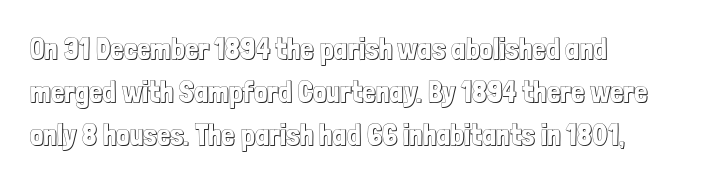
Check under the words: just untouched page. Quick note: interline space is typical. This sample has the flowing, uneven cadence of proportional lettering. How are the letters spaced? Ordinarily, with no added tracking.
